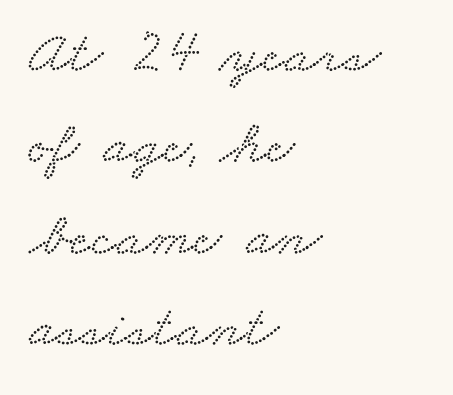
Q: Is the typeface a serif or a sans-serif typeface? A: Serif.
Q: Is the text underlined? A: No.
Q: How is the paragraph aligned? A: Left-aligned.
Q: Is the spacing between letters normal or unusually wide? A: Normal.
Q: Is the spacing between lines tight, normal or loose? A: Normal.
Q: Width (condensed, normal, or wide)? A: Wide.
Q: Stroke contrast? A: Low.
Q: x-height? A: Small.
Q: Monospaced? A: No.
